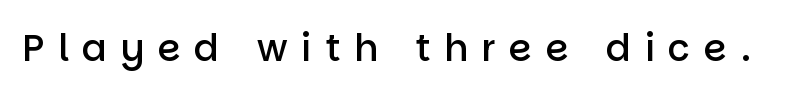
Does the lettering tilt? It doesn't — this is upright. A typesetter would call this proportional, since set widths differ per character. A clean baseline with only descenders dipping below it. I'd call this a sans setting — the letters go barefoot. Its strokes are somewhat broadened, the hallmark of semibold type. Loose tracking; the words dissolve into strings of separated letters.
